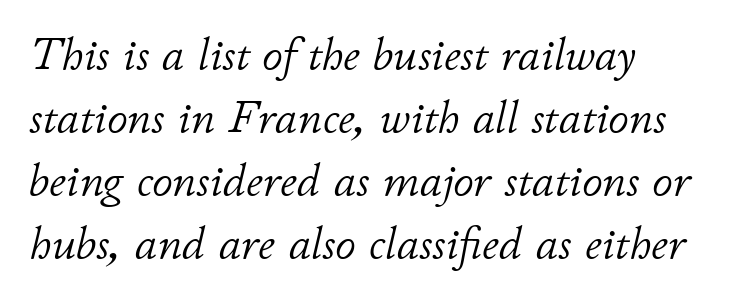
The image shows 46 px light type, italic (leaning right); set left-aligned, normal line spacing (1.37x), normal letter spacing, not underlined; low stroke contrast and a small x-height.
